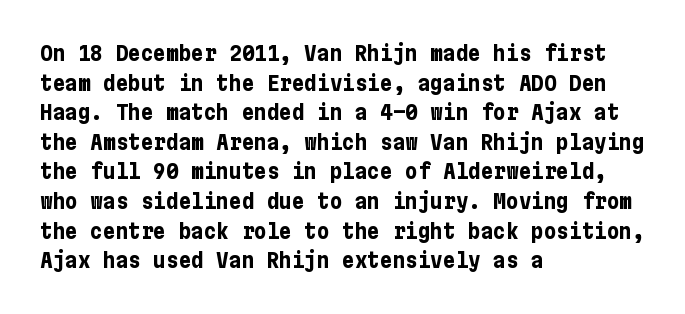
The image shows 21 px bold type, upright; set left-aligned, normal line spacing (1.41x), normal letter spacing, not underlined.
